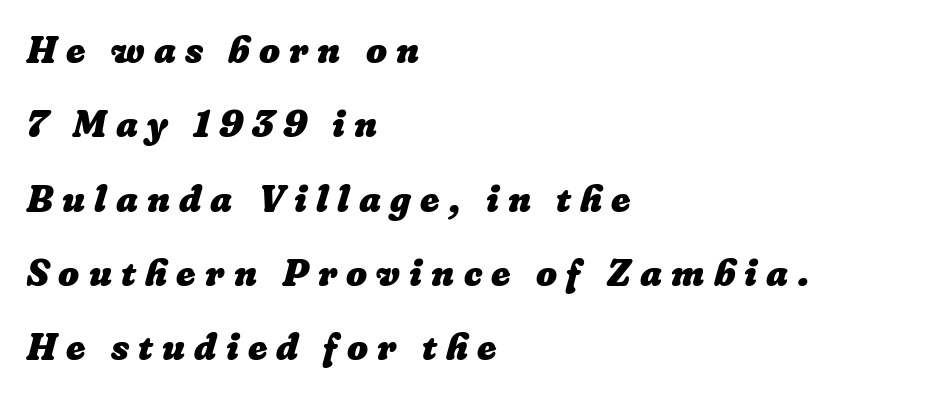
Q: Is the text bold? A: Yes.
Q: Is the text underlined? A: No.
Q: How is the paragraph aligned? A: Left-aligned.
Q: Is the spacing between letters normal or unusually wide? A: Unusually wide.
Q: Is the spacing between lines tight, normal or loose? A: Loose.
Q: Width (condensed, normal, or wide)? A: Normal.
Q: Stroke contrast? A: Low.
Q: x-height? A: Medium.
Q: Monospaced? A: No.
